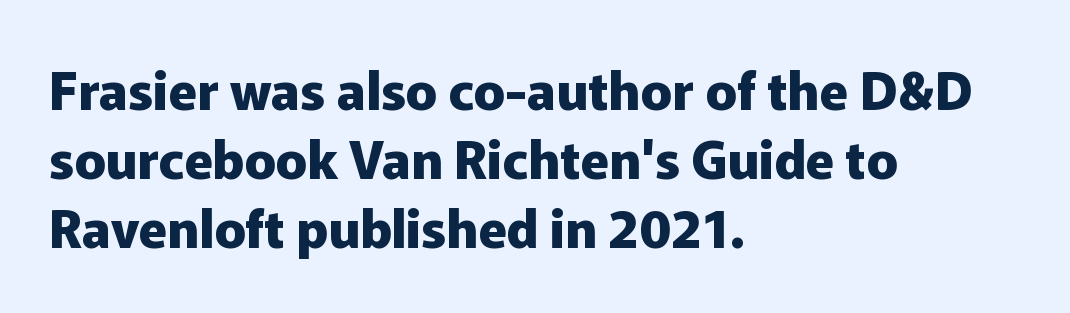
The image shows 52 px heavy sans-serif type, upright; set left-aligned, normal line spacing (1.33x), normal letter spacing, not underlined; low stroke contrast and a medium x-height.
